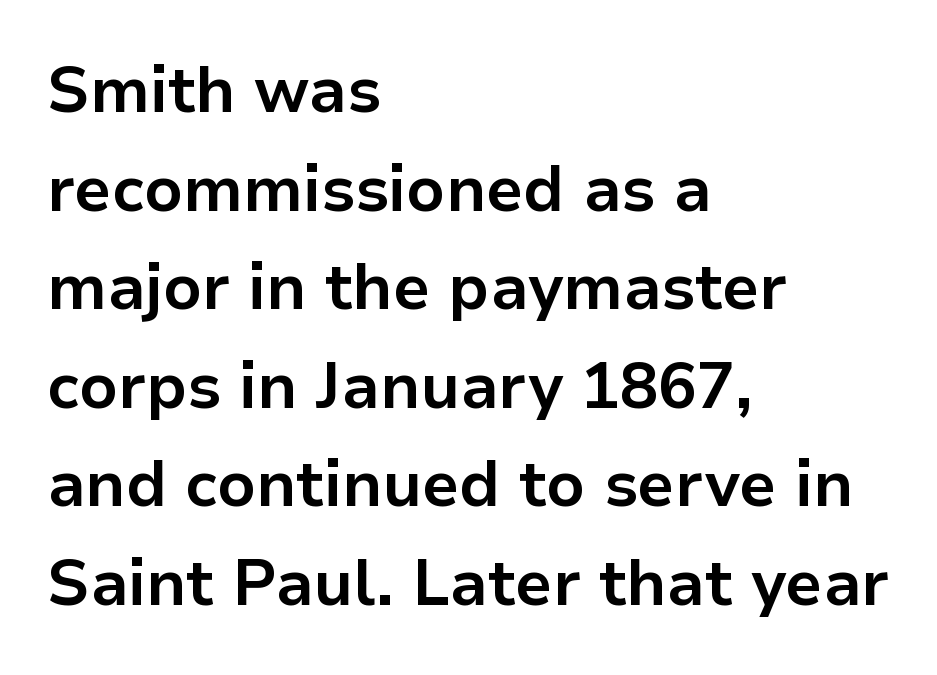
The image shows 64 px bold sans-serif type, upright; set left-aligned, normal line spacing (1.54x), normal letter spacing, not underlined; low stroke contrast and a medium x-height.
